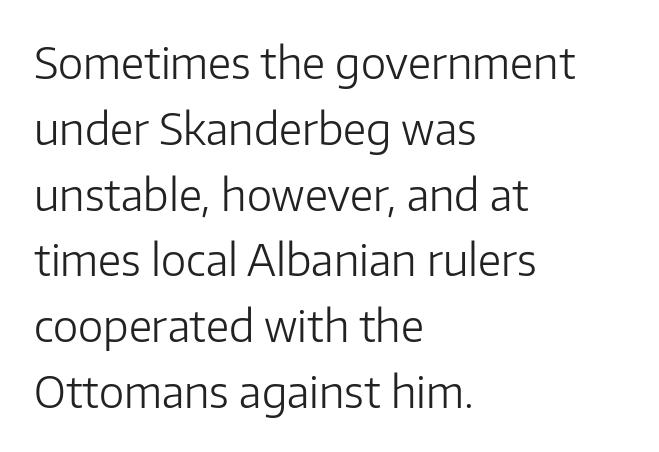
Is this a fixed-width face? No — the glyphs have proportional, varying widths. The leading is moderate, giving the passage an even texture. In terms of posture, this sample is upright. The specimen omits any rule beneath the text block's lines. A light-to-regular cut is what we see here.
